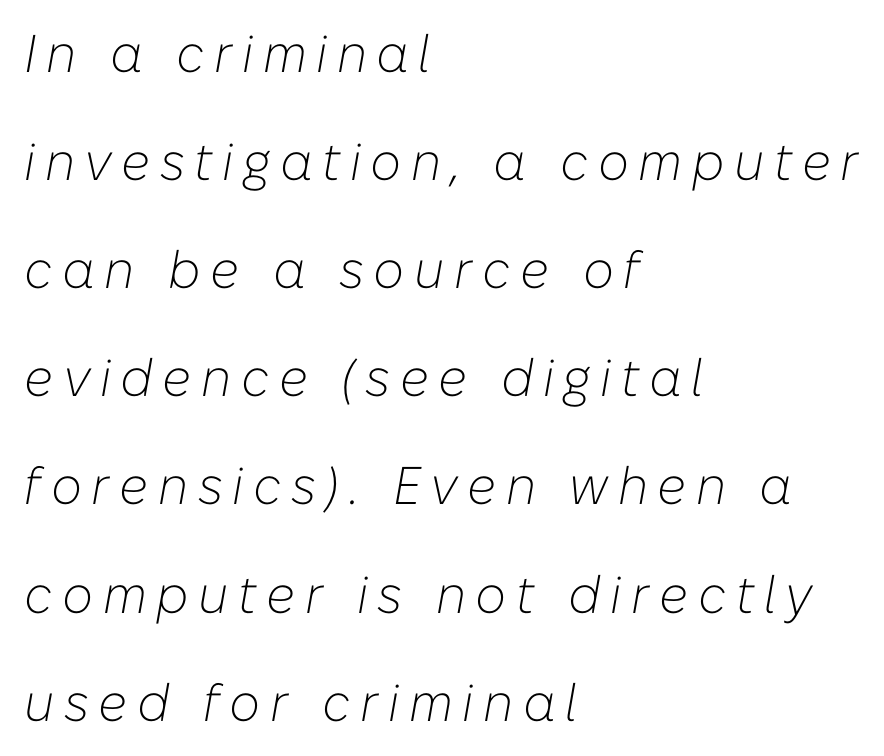
{"italic": "yes", "lean": "right", "slant_degrees": 10, "bold": "no", "weight": "light", "width": "normal", "stroke_contrast": "low", "x_height": "medium", "monospaced": "no", "underline": "no", "align": "left", "line_spacing": "loose", "line_spacing_ratio": 2.04, "glyph_px": 53}
